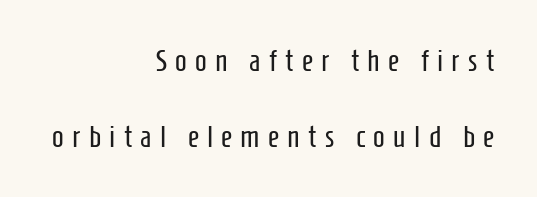
{"serif": "no", "italic": "no", "bold": "no", "weight": "regular", "width": "condensed", "stroke_contrast": "low", "x_height": "medium", "monospaced": "no", "underline": "no", "align": "right", "line_spacing": "loose", "line_spacing_ratio": 2.45, "letter_spacing": "wide", "letter_spacing_em": 0.27, "glyph_px": 31}
